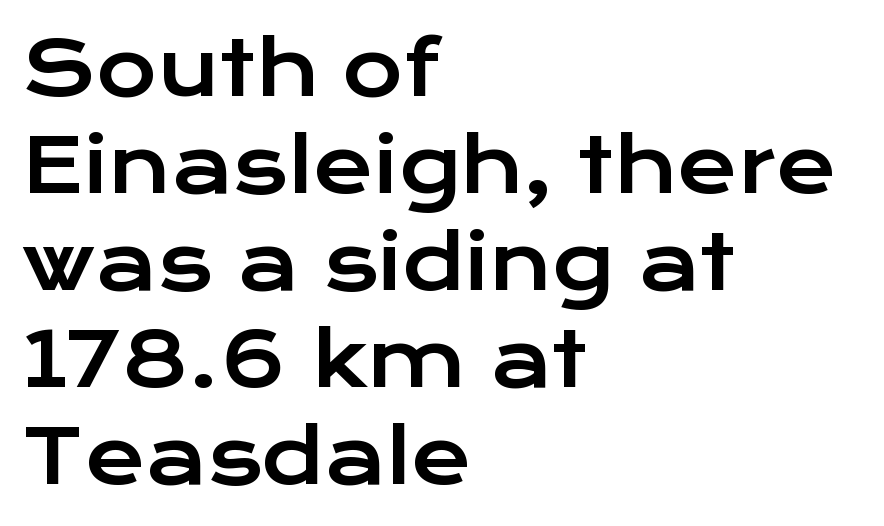
{"serif": "no", "italic": "no", "width": "wide", "stroke_contrast": "low", "x_height": "medium", "monospaced": "no", "underline": "no", "align": "left", "line_spacing": "normal", "line_spacing_ratio": 1.31, "letter_spacing": "normal", "letter_spacing_em": 0.0, "glyph_px": 74}
